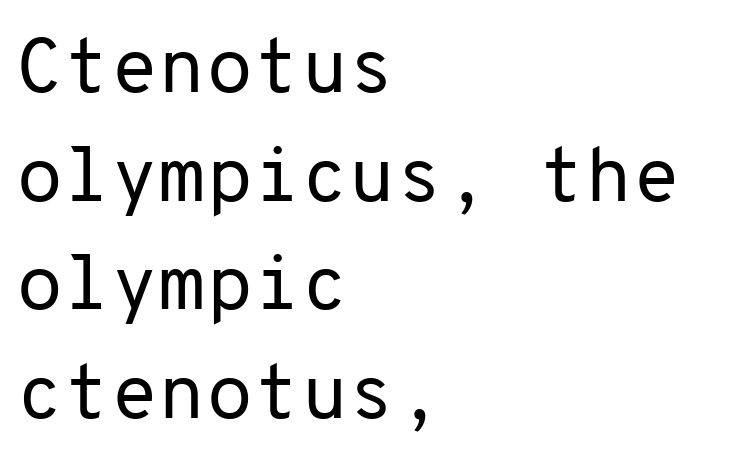
The image shows 77 px regular-weight sans-serif type, upright, monospaced; set left-aligned, normal line spacing (1.41x), normal letter spacing, not underlined; low stroke contrast and a medium x-height.
